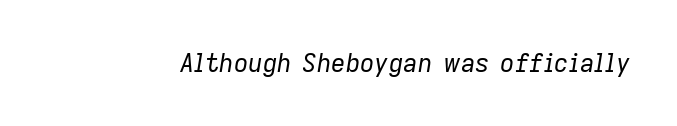
How are the letters spaced? Ordinarily, with no added tracking. Letters have the restrained weight of plain body copy at most. The specimen omits any rule beneath the text block's lines. Slanted lettering throughout.
